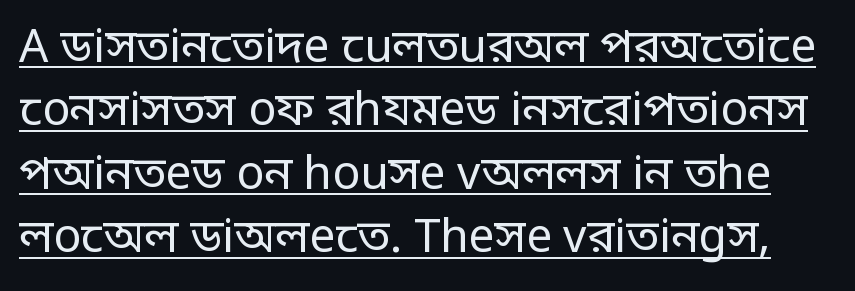
{"serif": "no", "italic": "no", "bold": "no", "weight": "regular", "width": "condensed", "stroke_contrast": "low", "monospaced": "no", "underline": "yes", "line_spacing": "normal", "line_spacing_ratio": 1.38, "letter_spacing": "normal", "letter_spacing_em": 0.0, "glyph_px": 46}
